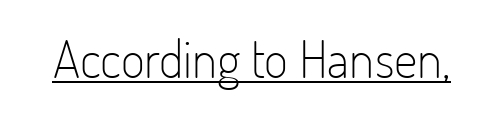
Is the stroke heavy? The answer is a plain regular-or-lighter. This rendering leaves character spacing at its baseline value. Glance below the letters and you will spot a drawn line. Serif or sans? Sans — the stroke terminals are bare.
